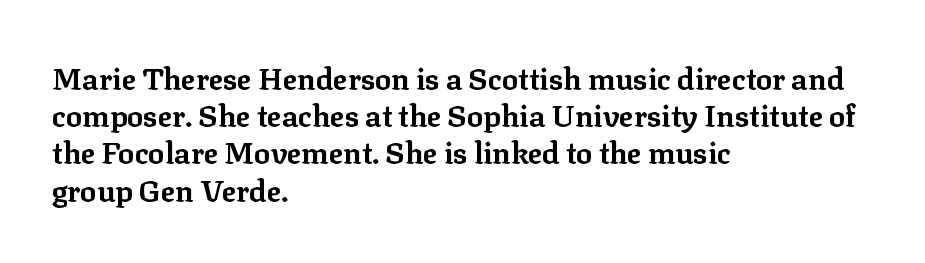
{"serif": "yes", "italic": "no", "bold": "yes", "weight": "bold", "width": "normal", "stroke_contrast": "low", "x_height": "medium", "monospaced": "no", "underline": "no", "align": "left", "line_spacing_ratio": 1.24, "letter_spacing": "normal", "letter_spacing_em": 0.0, "glyph_px": 30}
